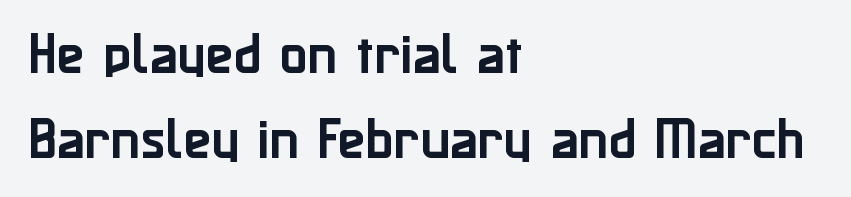
{"serif": "no", "italic": "no", "width": "normal", "stroke_contrast": "low", "x_height": "medium", "monospaced": "no", "underline": "no", "align": "left", "line_spacing_ratio": 1.85, "letter_spacing": "normal", "letter_spacing_em": 0.0, "glyph_px": 46}
